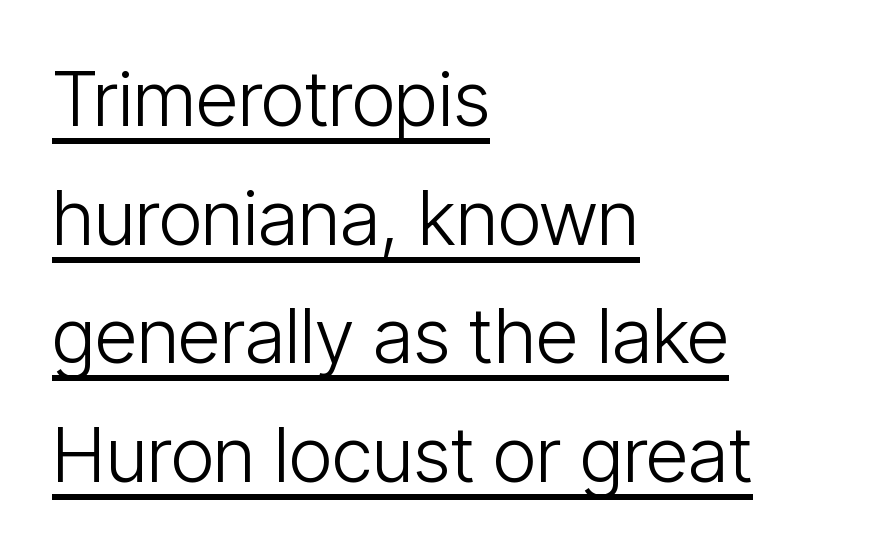
The image shows 76 px light, condensed sans-serif type, upright; set left-aligned, normal line spacing (1.56x), normal letter spacing, underlined; low stroke contrast and a medium x-height.
